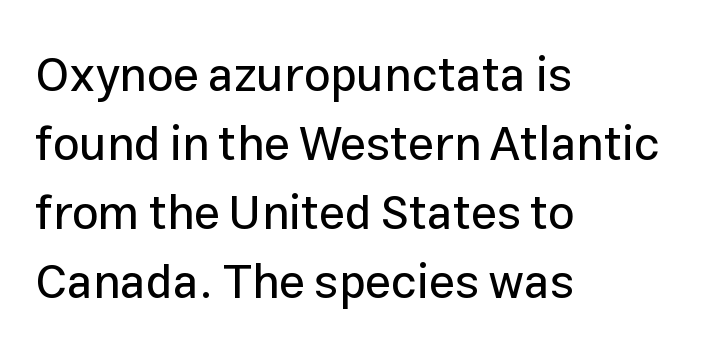
{"serif": "no", "italic": "no", "width": "normal", "stroke_contrast": "low", "x_height": "medium", "monospaced": "no", "underline": "no", "align": "left", "line_spacing": "normal", "line_spacing_ratio": 1.47, "letter_spacing": "normal", "letter_spacing_em": 0.0, "glyph_px": 47}
